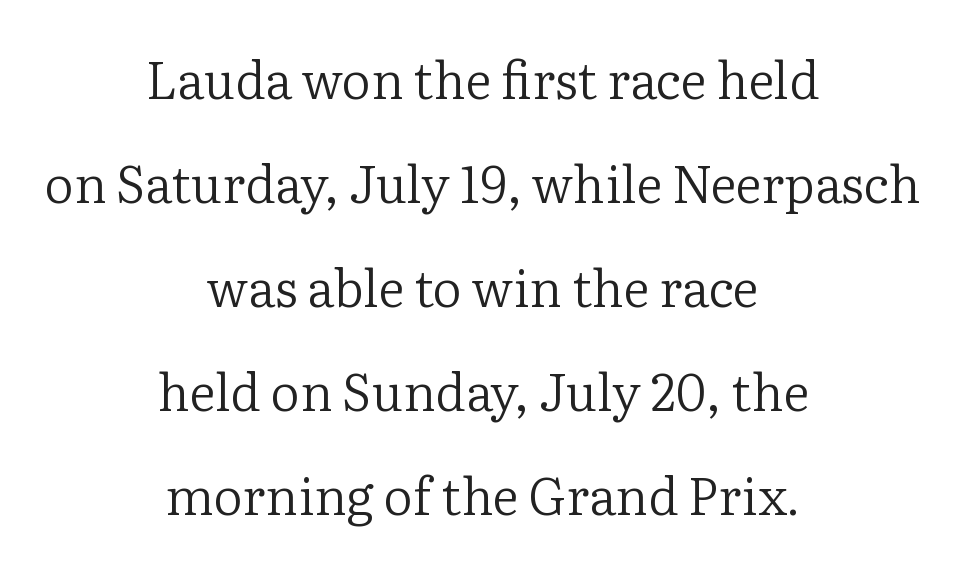
The image shows 51 px regular-weight serif type, upright; set centered, loose line spacing (2.04x), normal letter spacing, not underlined; low stroke contrast and a medium x-height.
